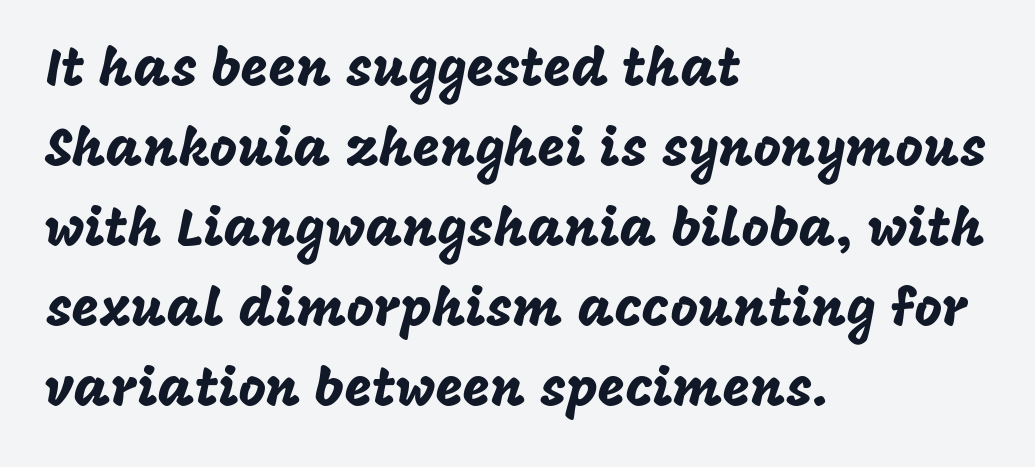
Q: Is the text italic (slanted)? A: Yes.
Q: Is the typeface a serif or a sans-serif typeface? A: Sans-serif.
Q: Is the text underlined? A: No.
Q: How is the paragraph aligned? A: Left-aligned.
Q: Is the spacing between letters normal or unusually wide? A: Normal.
Q: Is the spacing between lines tight, normal or loose? A: Normal.
Q: Width (condensed, normal, or wide)? A: Normal.
Q: Stroke contrast? A: Low.
Q: x-height? A: Large.
Q: Monospaced? A: No.
